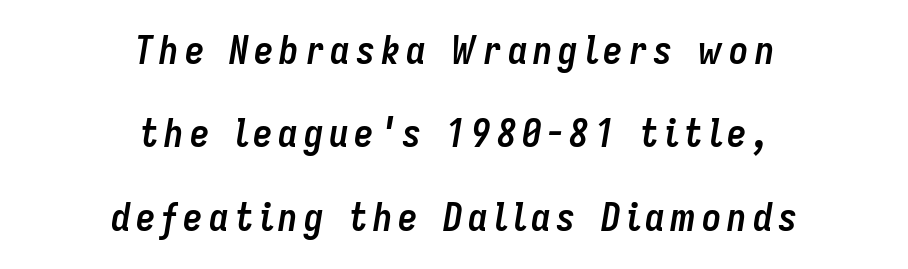
The image shows 39 px semibold, condensed type, italic (leaning right); set centered, loose line spacing (2.14x), not underlined; low stroke contrast and a medium x-height.
